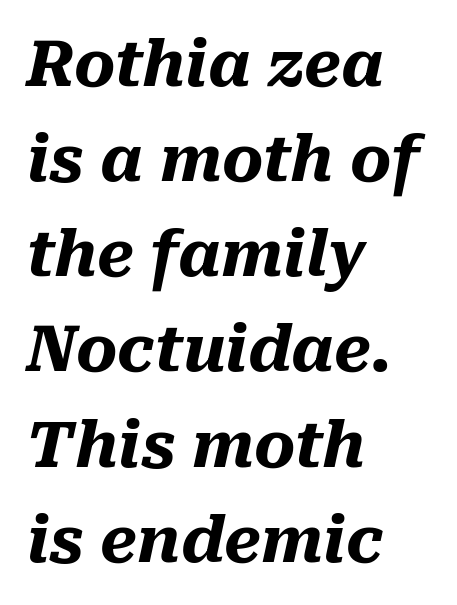
{"italic": "yes", "lean": "right", "slant_degrees": 10, "bold": "yes", "weight": "heavy", "width": "normal", "stroke_contrast": "medium", "x_height": "medium", "monospaced": "no", "underline": "no", "align": "left", "line_spacing": "normal", "line_spacing_ratio": 1.51, "letter_spacing": "normal", "letter_spacing_em": 0.0, "glyph_px": 63}
